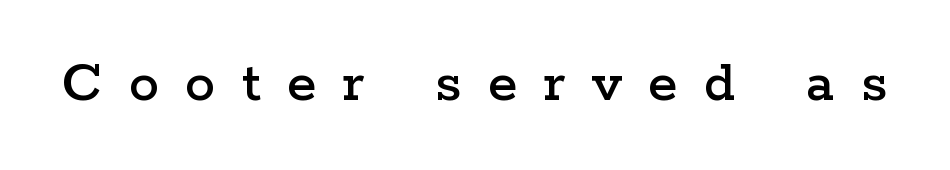
{"serif": "yes", "italic": "no", "width": "wide", "stroke_contrast": "low", "x_height": "medium", "monospaced": "no", "underline": "no", "letter_spacing": "wide", "letter_spacing_em": 0.44, "glyph_px": 60}
